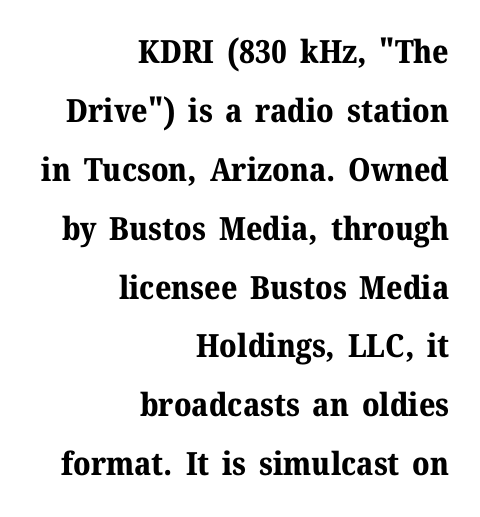
{"serif": "yes", "italic": "no", "bold": "yes", "weight": "bold", "width": "normal", "stroke_contrast": "medium", "x_height": "medium", "monospaced": "no", "underline": "no", "align": "right", "line_spacing_ratio": 1.84, "letter_spacing": "normal", "letter_spacing_em": 0.0, "glyph_px": 32}
